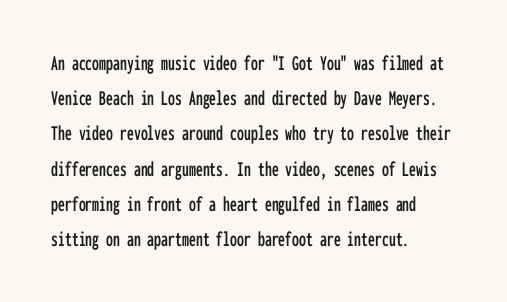
{"italic": "no", "underline": "no", "align": "left", "line_spacing": "normal", "line_spacing_ratio": 1.6, "letter_spacing": "normal", "letter_spacing_em": 0.0, "glyph_px": 22}
